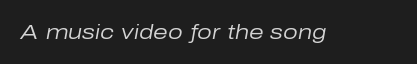
Q: Is the text bold? A: No.
Q: Is the text italic (slanted)? A: Yes, it leans right by about 10 degrees.
Q: Is the text underlined? A: No.
Q: Is the spacing between letters normal or unusually wide? A: Normal.
